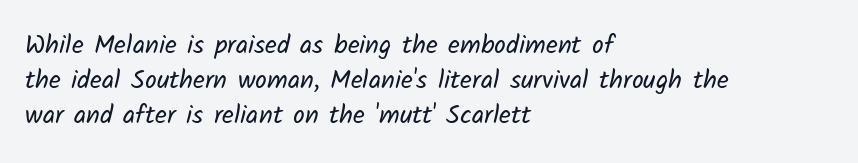
The space directly below the letters is spotless. In terms of leading, this rendering sits right in the middle. Notice how the passage keeps a crisp vertical edge on the left only. Tracking here is standard; glyphs follow each other at the usual distance.
